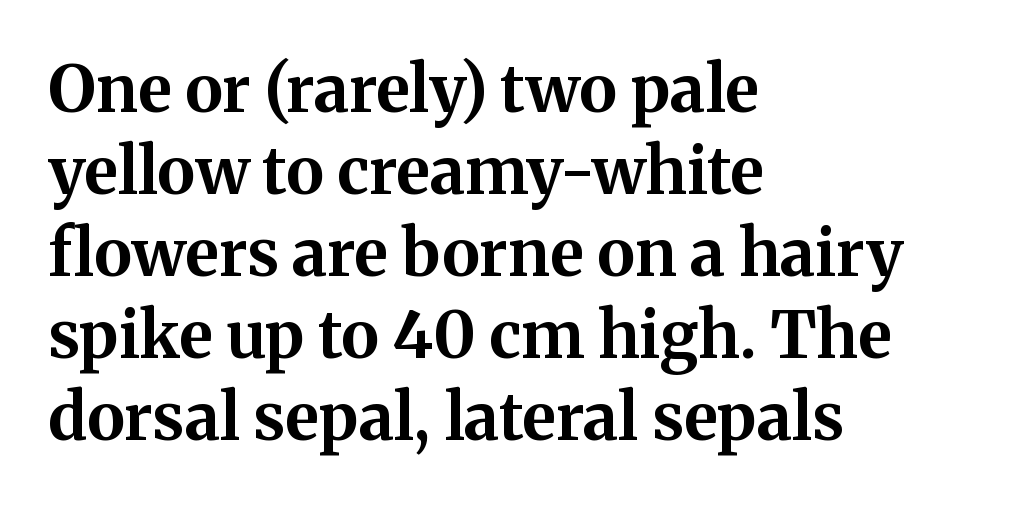
Q: Is the text bold? A: Yes.
Q: Is the text italic (slanted)? A: No, it is upright.
Q: Is the typeface a serif or a sans-serif typeface? A: Serif.
Q: Is the text underlined? A: No.
Q: How is the paragraph aligned? A: Left-aligned.
Q: Is the spacing between letters normal or unusually wide? A: Normal.
Q: Is the spacing between lines tight, normal or loose? A: Normal.
Q: Width (condensed, normal, or wide)? A: Normal.
Q: Stroke contrast? A: Medium.
Q: x-height? A: Medium.
Q: Monospaced? A: No.
